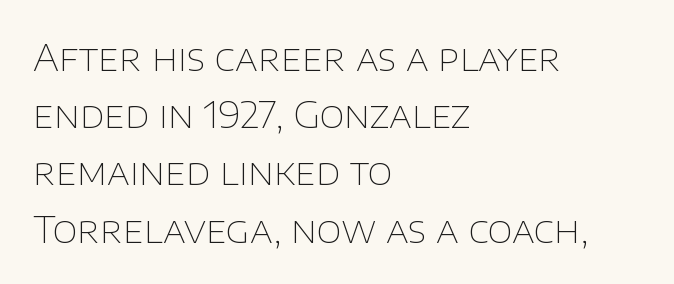
{"serif": "no", "italic": "no", "bold": "no", "weight": "thin", "width": "normal", "stroke_contrast": "low", "x_height": "large", "monospaced": "no", "underline": "no", "align": "left", "line_spacing": "normal", "line_spacing_ratio": 1.59, "letter_spacing": "normal", "letter_spacing_em": 0.0, "glyph_px": 36}
